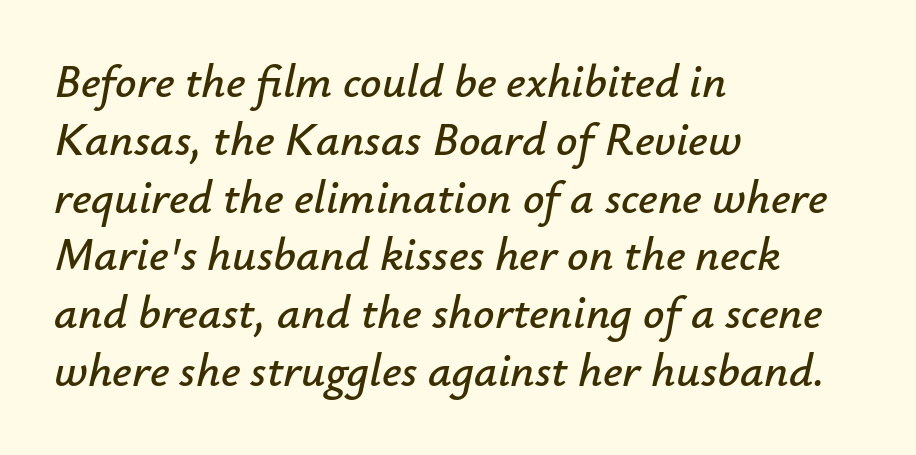
The face used here is proportionally spaced, like ordinary book or web type. Letter spacing: default. Posture: slanted. The ragged edge is on the right, which tells us the setting is flush left. Quick note: underline off.
